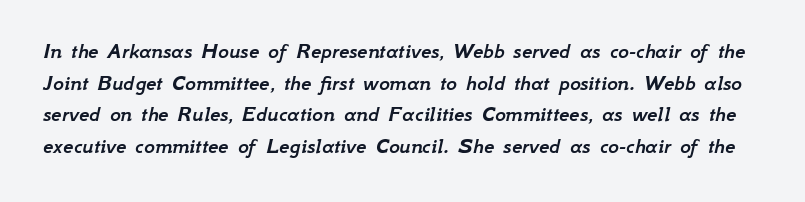
The image shows 23 px text type, italic (leaning right); set normal line spacing (1.37x), normal letter spacing, not underlined.
